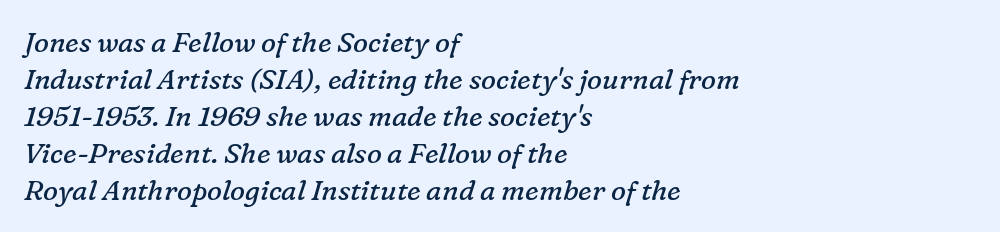
{"serif": "yes", "italic": "yes", "lean": "right", "slant_degrees": 16, "bold": "no", "weight": "regular", "width": "normal", "stroke_contrast": "low", "x_height": "medium", "monospaced": "no", "underline": "no", "align": "left", "line_spacing": "normal", "line_spacing_ratio": 1.32, "letter_spacing": "normal", "letter_spacing_em": 0.0, "glyph_px": 28}
